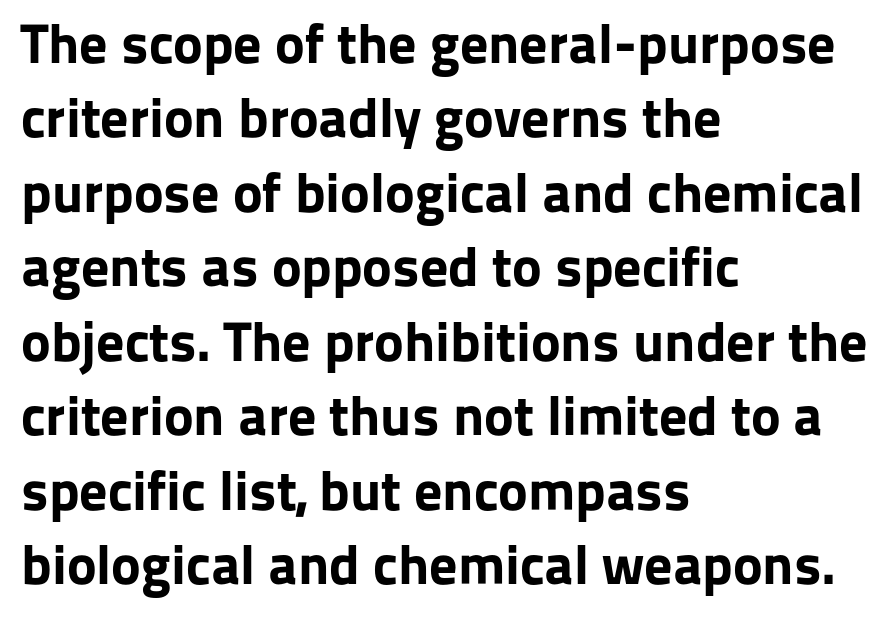
Q: Is the text bold? A: Yes.
Q: Is the text italic (slanted)? A: No, it is upright.
Q: Is the typeface a serif or a sans-serif typeface? A: Sans-serif.
Q: Is the text underlined? A: No.
Q: How is the paragraph aligned? A: Left-aligned.
Q: Is the spacing between letters normal or unusually wide? A: Normal.
Q: Is the spacing between lines tight, normal or loose? A: Normal.
Q: Width (condensed, normal, or wide)? A: Normal.
Q: Stroke contrast? A: Low.
Q: x-height? A: Medium.
Q: Monospaced? A: No.
